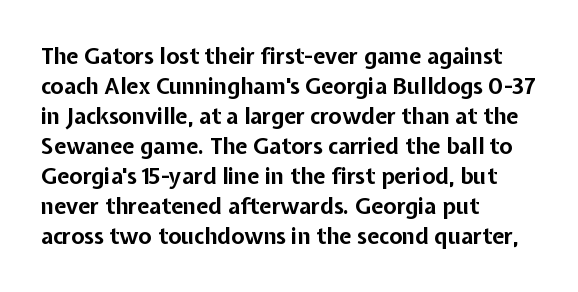
Q: Is the text bold? A: Yes.
Q: Is the text italic (slanted)? A: No, it is upright.
Q: Is the text underlined? A: No.
Q: How is the paragraph aligned? A: Left-aligned.
Q: Is the spacing between letters normal or unusually wide? A: Normal.
Q: Is the spacing between lines tight, normal or loose? A: Normal.
